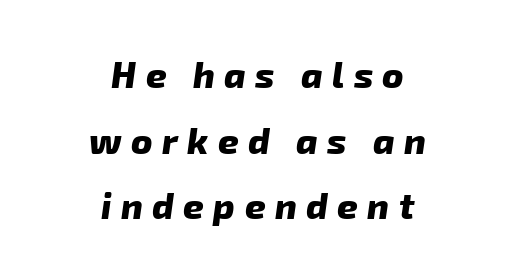
A clean baseline with only descenders dipping below it. Observe the wide spacing: letters keep a clear distance from each other. The whitespace from short lines is split evenly between both sides. The typeface chosen for these lines omits serifs. The letters advance in unequal steps, a hallmark of proportional type.
